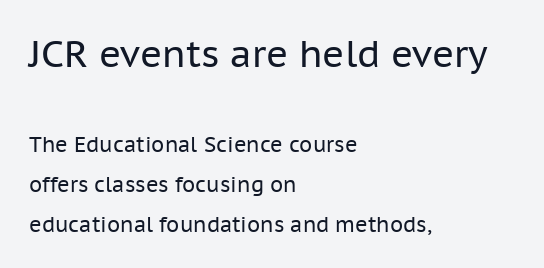
Between one letter and the next there's only the usual sliver of space. Italic: no, the glyphs are upright roman. Serifs: no, the terminals of the letterforms are clean. Rows of type keep a wide berth in the vertical direction.
